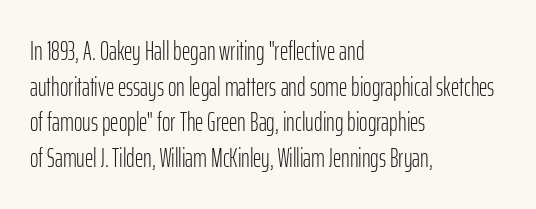
The image shows 26 px text type, upright; set left-aligned, normal line spacing (1.37x), normal letter spacing, not underlined.
